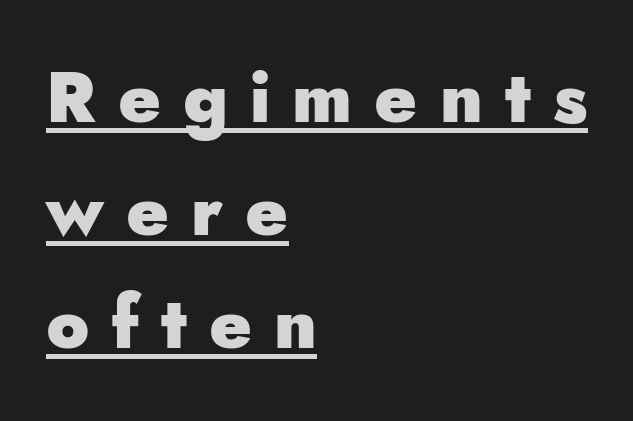
The lettering stays uniformly vertical, giving the passage a roman look. Horizontal bands of white between lines are of average thickness. A dark, heavy texture on the line: the type is bold. Somebody hit Ctrl+U on this one — the words are underlined.
